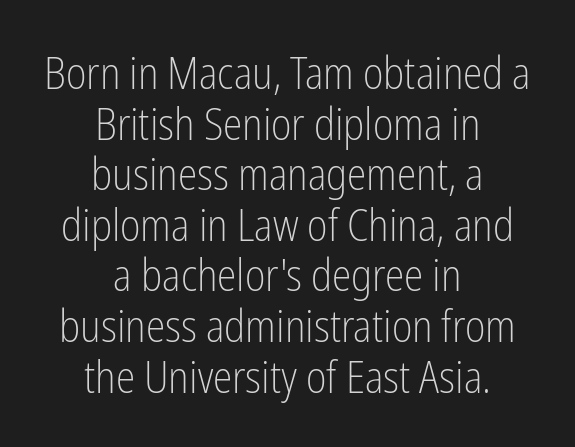
{"serif": "no", "italic": "no", "bold": "no", "weight": "light", "width": "condensed", "stroke_contrast": "low", "x_height": "medium", "monospaced": "no", "underline": "no", "align": "center", "line_spacing": "tight", "line_spacing_ratio": 1.15, "letter_spacing": "normal", "letter_spacing_em": 0.0, "glyph_px": 44}
